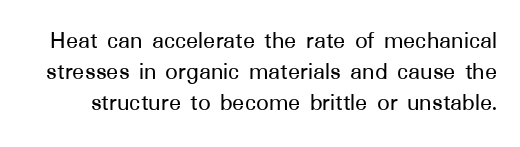
Q: Is the text italic (slanted)? A: No, it is upright.
Q: Is the text underlined? A: No.
Q: Is the spacing between letters normal or unusually wide? A: Normal.
Q: Is the spacing between lines tight, normal or loose? A: Normal.
